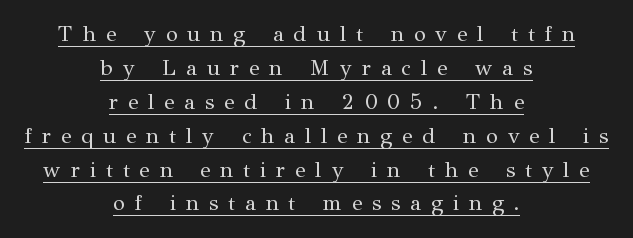
{"italic": "no", "bold": "no", "underline": "yes", "align": "center", "line_spacing": "normal", "line_spacing_ratio": 1.54, "letter_spacing": "wide", "letter_spacing_em": 0.45, "glyph_px": 22}
